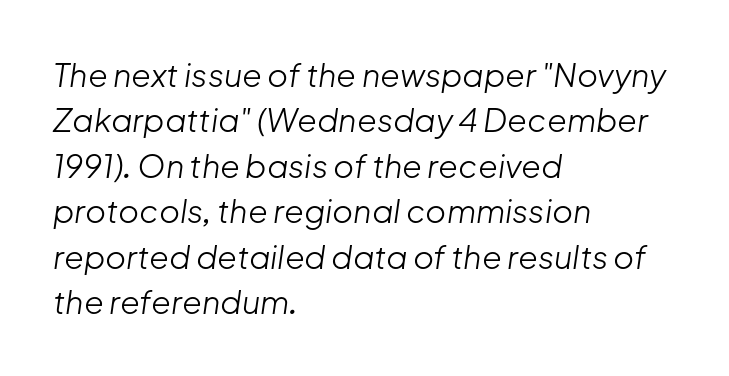
This sample uses plain, unmodified letter spacing. The typography opts for an oblique posture over an upright one. The glyphs are unaccompanied by any horizontal stroke below them. Stem width sits at or under what a default text font uses. Do the characters align in a grid? No, the font is proportional. The paragraph has a hard left edge and a soft right edge.
